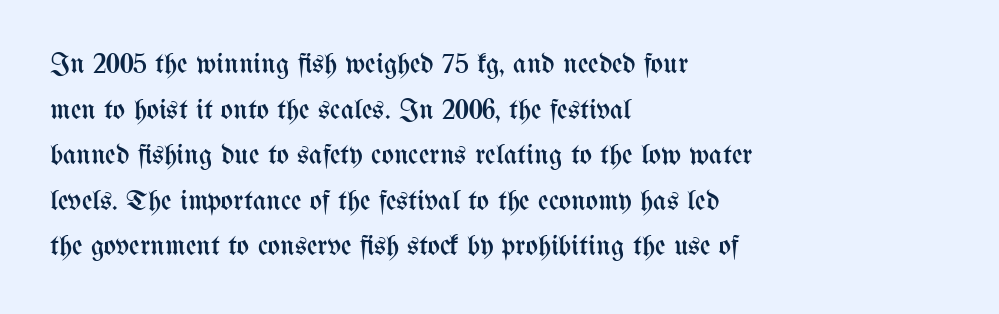
{"italic": "no", "bold": "no", "weight": "regular", "width": "condensed", "stroke_contrast": "medium", "x_height": "medium", "monospaced": "no", "underline": "no", "align": "left", "line_spacing": "normal", "line_spacing_ratio": 1.57, "letter_spacing": "normal", "letter_spacing_em": 0.0, "glyph_px": 29}
